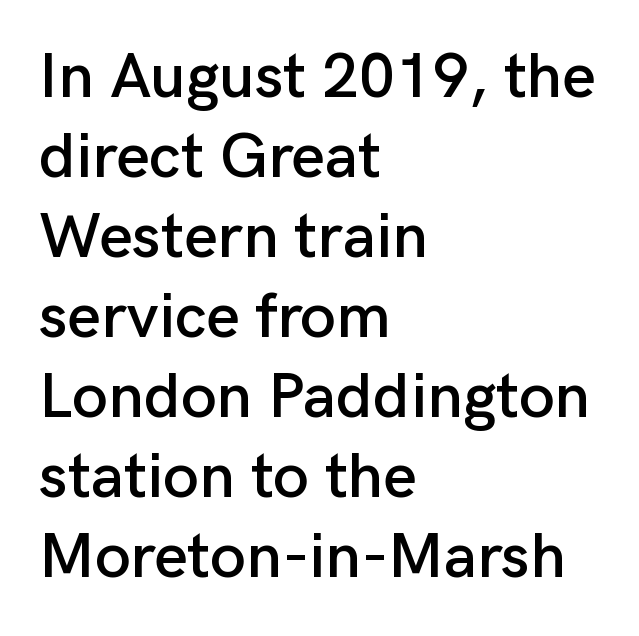
The image shows 64 px sans-serif type, upright; set left-aligned, normal line spacing (1.25x), normal letter spacing, not underlined; low stroke contrast and a medium x-height.
